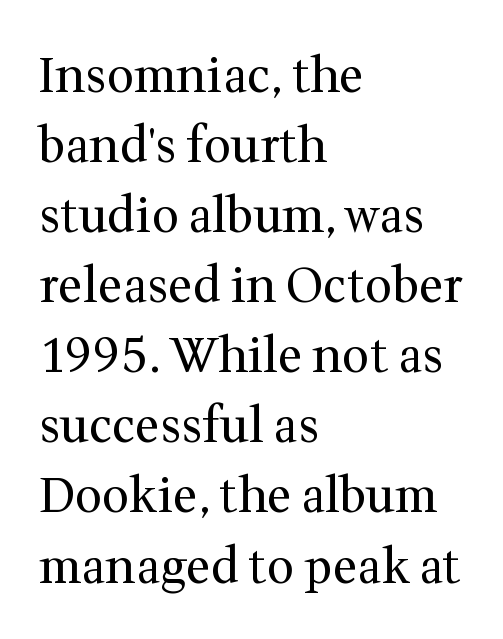
The image shows 48 px regular-weight serif type, upright; set left-aligned, normal line spacing (1.46x), normal letter spacing, not underlined; medium stroke contrast and a medium x-height.
